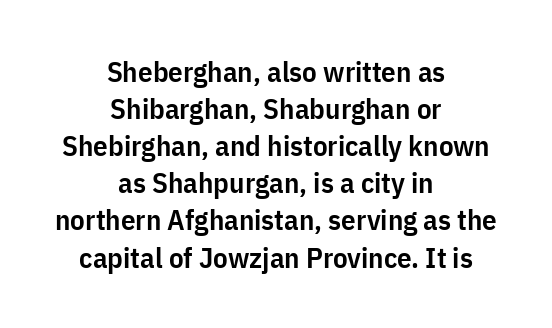
Q: Is the text bold? A: Semi-bold.
Q: Is the text italic (slanted)? A: No, it is upright.
Q: Is the typeface a serif or a sans-serif typeface? A: Sans-serif.
Q: Is the text underlined? A: No.
Q: How is the paragraph aligned? A: Centered.
Q: Is the spacing between letters normal or unusually wide? A: Normal.
Q: Is the spacing between lines tight, normal or loose? A: Normal.
Q: Width (condensed, normal, or wide)? A: Condensed.
Q: Stroke contrast? A: Low.
Q: x-height? A: Medium.
Q: Monospaced? A: No.
